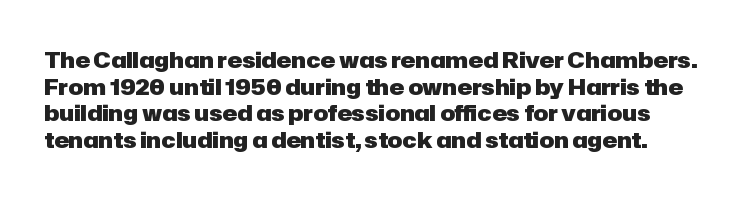
Q: Is the text bold? A: Yes.
Q: Is the text italic (slanted)? A: No, it is upright.
Q: Is the text underlined? A: No.
Q: Is the spacing between letters normal or unusually wide? A: Normal.
